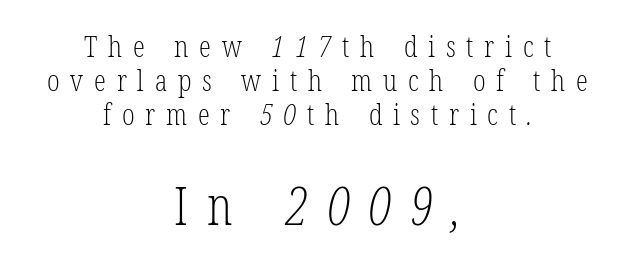
{"serif": "yes", "bold": "no", "weight": "light", "width": "condensed", "stroke_contrast": "low", "x_height": "medium", "monospaced": "no", "underline": "no", "align": "center", "line_spacing": "tight", "line_spacing_ratio": 1.13, "letter_spacing": "wide", "letter_spacing_em": 0.36, "larger_block": "second", "size_ratio": 1.77, "glyph_px": 53}
